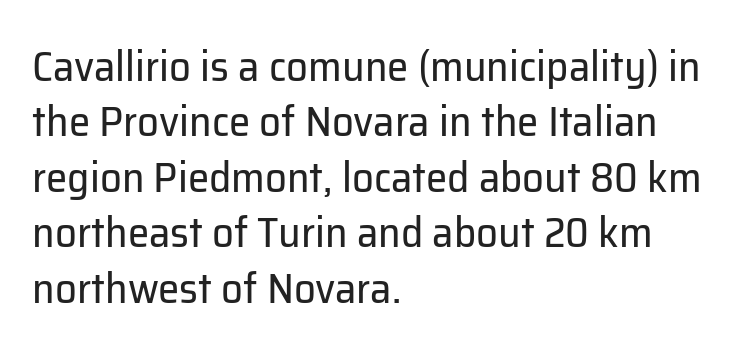
Q: Is the text bold? A: No.
Q: Is the text italic (slanted)? A: No, it is upright.
Q: Is the typeface a serif or a sans-serif typeface? A: Sans-serif.
Q: Is the text underlined? A: No.
Q: How is the paragraph aligned? A: Left-aligned.
Q: Is the spacing between letters normal or unusually wide? A: Normal.
Q: Is the spacing between lines tight, normal or loose? A: Normal.
Q: Width (condensed, normal, or wide)? A: Normal.
Q: Stroke contrast? A: Low.
Q: x-height? A: Medium.
Q: Monospaced? A: No.
